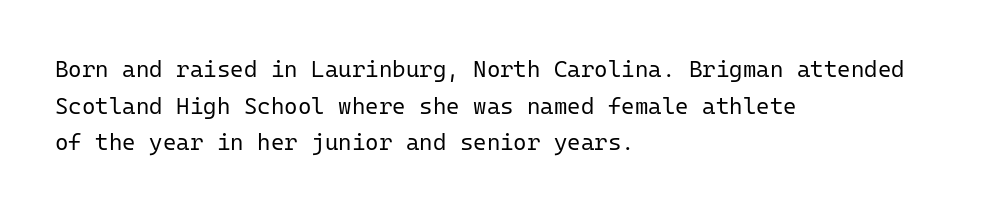
Notice how descenders clear the ascenders below comfortably — that's standard leading. Heft: none added — not bold. Posture: upright roman. The tracking reads as untouched default to a designer's eye. If you drew a ruler down the left edge, every line would touch it.
